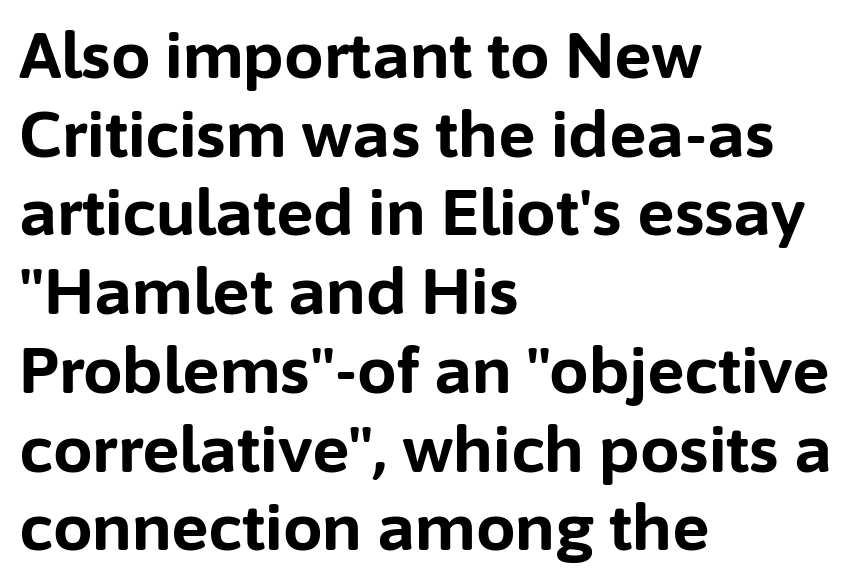
The image shows 63 px bold sans-serif type, upright; set left-aligned, normal line spacing (1.25x), normal letter spacing, not underlined; low stroke contrast and a medium x-height.
